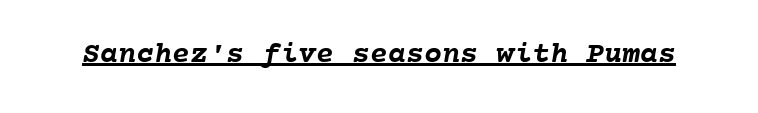
The image shows 30 px semibold type, monospaced; set normal letter spacing, underlined; low stroke contrast and a medium x-height.
